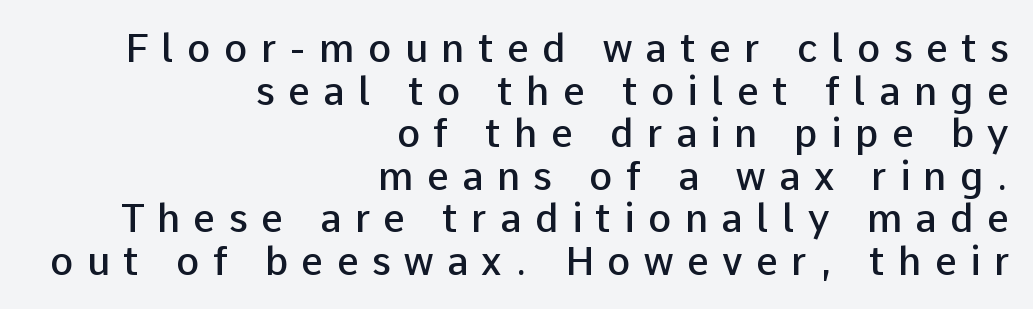
The image shows 39 px semibold sans-serif type, upright; set right-aligned, tight line spacing (1.09x), unusually wide letter spacing (+0.34 em), not underlined; low stroke contrast and a medium x-height.
